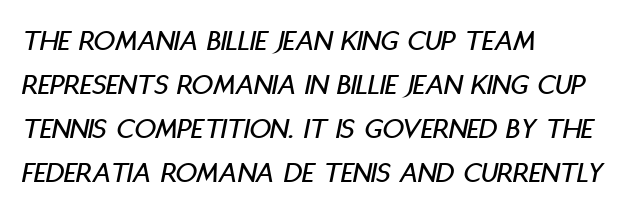
{"italic": "yes", "lean": "right", "slant_degrees": 11, "width": "condensed", "stroke_contrast": "low", "x_height": "large", "monospaced": "no", "underline": "no", "align": "left", "line_spacing": "normal", "line_spacing_ratio": 1.47, "letter_spacing": "normal", "letter_spacing_em": 0.0, "glyph_px": 30}
